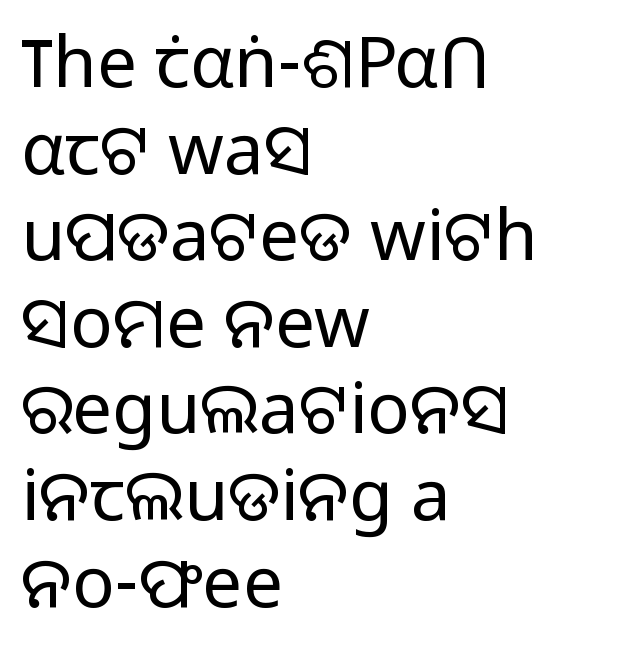
{"serif": "no", "italic": "no", "bold": "no", "weight": "light", "width": "normal", "stroke_contrast": "low", "x_height": "medium", "monospaced": "no", "underline": "no", "align": "left", "line_spacing_ratio": 1.22, "letter_spacing": "normal", "letter_spacing_em": 0.0, "glyph_px": 71}
